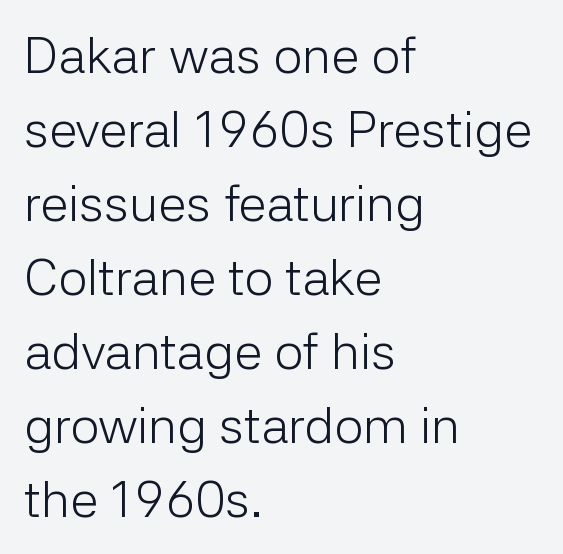
When letters stand straight like this, we call the style roman or upright. A light-to-regular cut is what we see here. Short and long lines alike share a common starting point at left. Evenly set lines give the paragraph a standard silhouette. Spacing verdict: proportional, widths tailored to each character.
